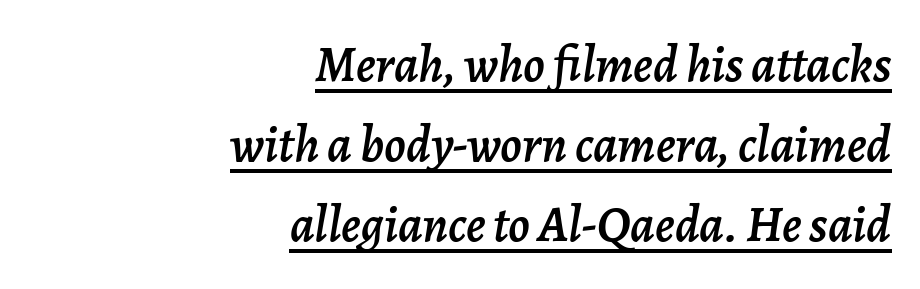
Check the space under the baseline: a stroke is drawn there. The line texture is even and compact thanks to regular tracking. How would I describe the line gaps? Plain and ordinary. Teacher's note: observe the even right margin — that is flush-right alignment. The text carries the slant typical of an italic or oblique font. The face used here is proportionally spaced, like ordinary book or web type.
